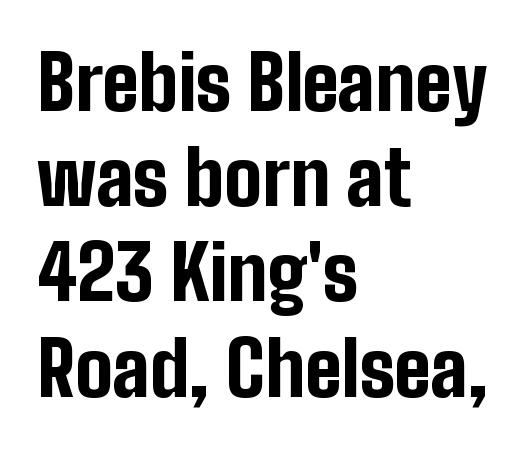
Q: Is the text bold? A: Yes.
Q: Is the text italic (slanted)? A: No, it is upright.
Q: Is the typeface a serif or a sans-serif typeface? A: Sans-serif.
Q: Is the text underlined? A: No.
Q: How is the paragraph aligned? A: Left-aligned.
Q: Is the spacing between letters normal or unusually wide? A: Normal.
Q: Is the spacing between lines tight, normal or loose? A: Normal.
Q: Width (condensed, normal, or wide)? A: Condensed.
Q: Stroke contrast? A: Low.
Q: x-height? A: Medium.
Q: Monospaced? A: No.
